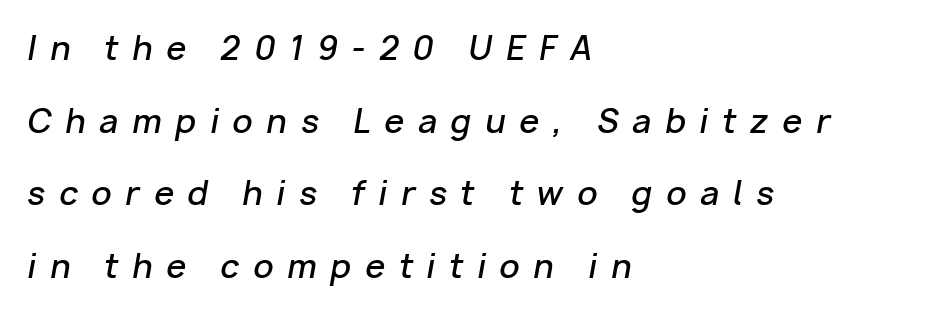
{"italic": "yes", "lean": "right", "slant_degrees": 10, "bold": "semi", "weight": "semibold", "width": "normal", "stroke_contrast": "low", "x_height": "medium", "monospaced": "no", "underline": "no", "align": "left", "line_spacing": "loose", "line_spacing_ratio": 2.27, "letter_spacing": "wide", "letter_spacing_em": 0.43, "glyph_px": 32}
